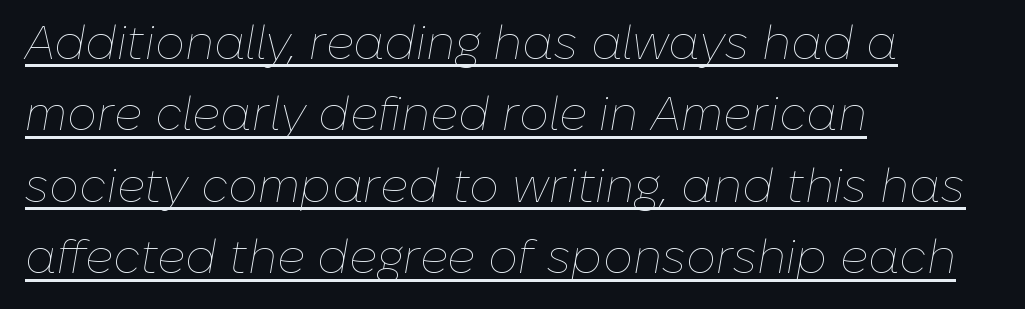
{"italic": "yes", "lean": "right", "slant_degrees": 10, "bold": "no", "weight": "thin", "width": "normal", "stroke_contrast": "low", "x_height": "medium", "monospaced": "no", "underline": "yes", "align": "left", "line_spacing": "normal", "line_spacing_ratio": 1.52, "letter_spacing": "normal", "letter_spacing_em": 0.0, "glyph_px": 47}
